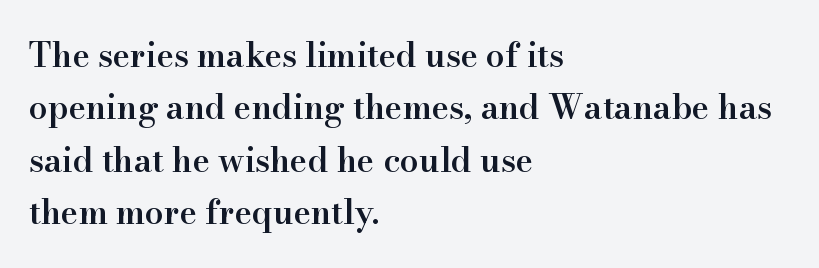
Q: Is the text bold? A: Semi-bold.
Q: Is the text italic (slanted)? A: No, it is upright.
Q: Is the typeface a serif or a sans-serif typeface? A: Serif.
Q: Is the text underlined? A: No.
Q: How is the paragraph aligned? A: Left-aligned.
Q: Is the spacing between letters normal or unusually wide? A: Normal.
Q: Is the spacing between lines tight, normal or loose? A: Normal.
Q: Width (condensed, normal, or wide)? A: Normal.
Q: Stroke contrast? A: High.
Q: x-height? A: Small.
Q: Monospaced? A: No.
